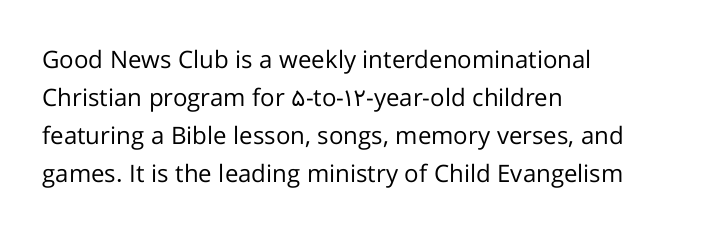
Is there much room between lines? A standard amount, neither cramped nor airy. A roman cut, with each character standing at attention. How are the letters spaced? Ordinarily, with no added tracking. This rendering features lettering with no underline. The paragraph shown leans on its left margin. The weight tops out at a normal text grade.
